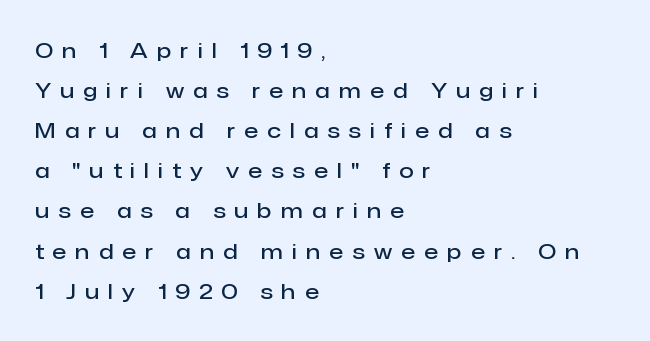
{"italic": "no", "bold": "semi", "underline": "no", "align": "left", "line_spacing": "loose", "line_spacing_ratio": 1.91, "letter_spacing": "wide", "letter_spacing_em": 0.44, "glyph_px": 21}
